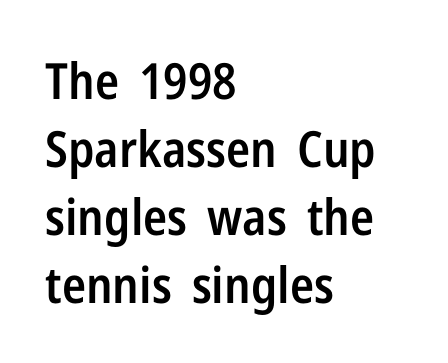
The image shows 50 px semibold, condensed sans-serif type, upright; set left-aligned, normal line spacing (1.36x), normal letter spacing, not underlined; low stroke contrast and a medium x-height.
